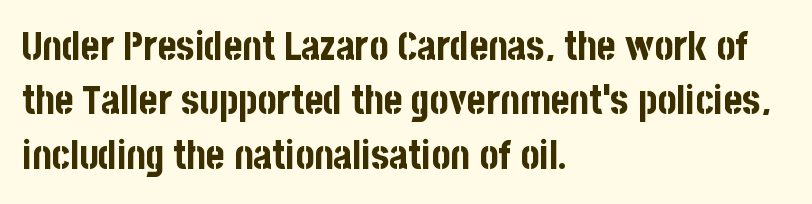
The image shows 40 px bold, condensed sans-serif type, upright; set left-aligned, normal line spacing (1.36x), normal letter spacing, not underlined; low stroke contrast and a large x-height.
